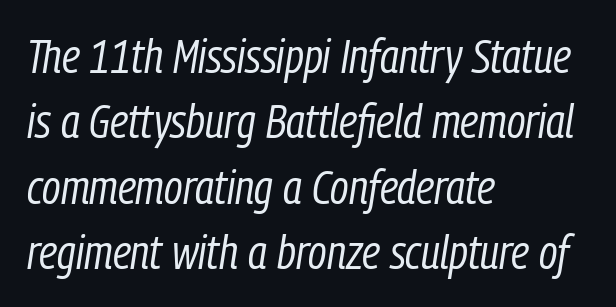
The image shows 47 px regular-weight, condensed type, italic (leaning right); set left-aligned, normal line spacing (1.39x), normal letter spacing, not underlined; low stroke contrast and a medium x-height.
